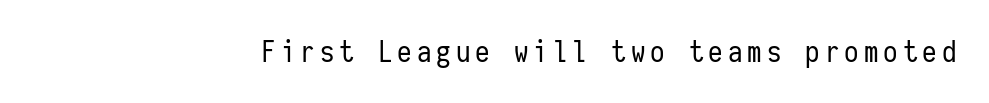
Classification — sans serif. Rendered with straight, roman letterforms. The face used here is monospaced, like something from a code editor. The gap between lines stays unmarked.
